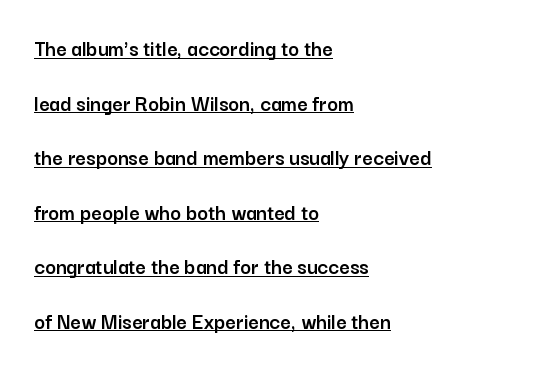
{"italic": "no", "underline": "yes", "align": "left", "line_spacing": "loose", "line_spacing_ratio": 2.37, "letter_spacing": "normal", "letter_spacing_em": 0.0, "glyph_px": 23}
